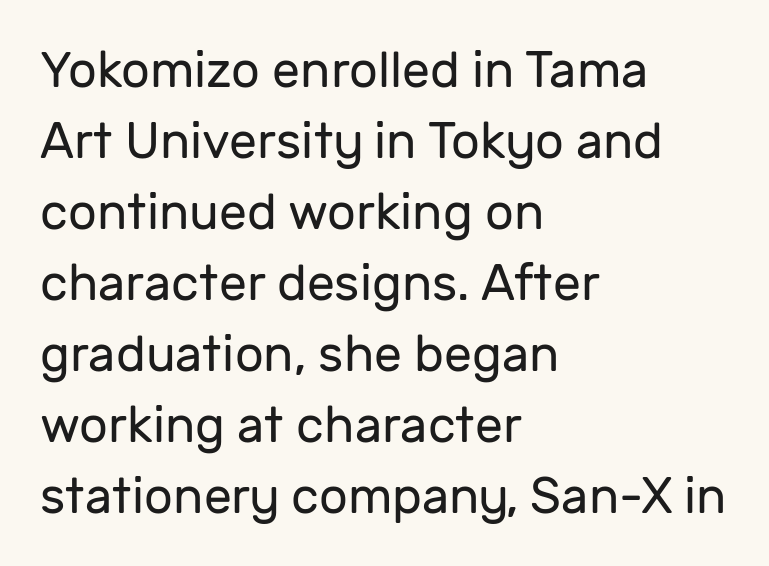
{"serif": "no", "italic": "no", "bold": "no", "weight": "regular", "width": "normal", "stroke_contrast": "low", "x_height": "medium", "monospaced": "no", "underline": "no", "align": "left", "line_spacing": "normal", "line_spacing_ratio": 1.42, "letter_spacing": "normal", "letter_spacing_em": 0.0, "glyph_px": 50}
